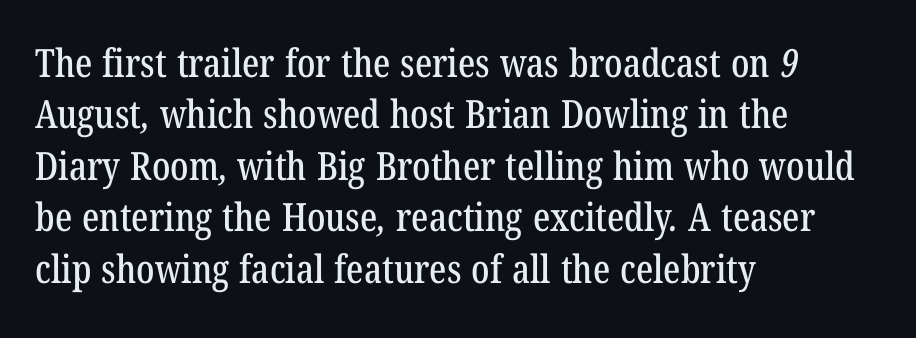
Notice how the passage keeps a crisp vertical edge on the left only. Whoever set this chose a conventional vertical rhythm. The letters sit at their default tracking, neither squeezed nor spread. This sample has the flowing, uneven cadence of proportional lettering. Just letters on the line, the space beneath them empty. A typesetter would label this face a serif.
